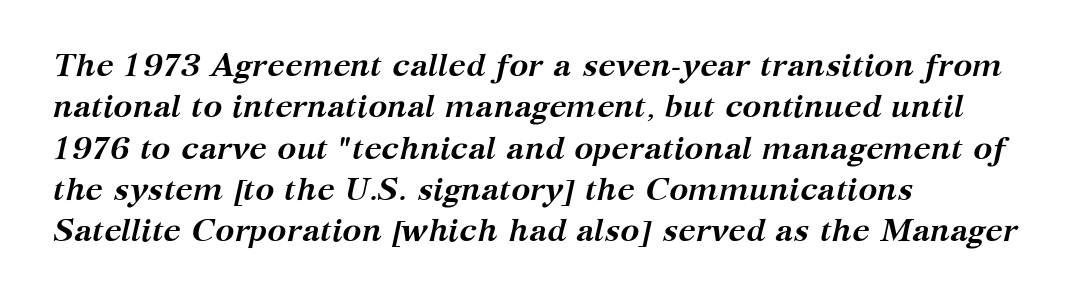
Q: Is the text bold? A: Yes.
Q: Is the text italic (slanted)? A: Yes, it leans right by about 12 degrees.
Q: Is the typeface a serif or a sans-serif typeface? A: Serif.
Q: Is the text underlined? A: No.
Q: How is the paragraph aligned? A: Left-aligned.
Q: Is the spacing between letters normal or unusually wide? A: Normal.
Q: Is the spacing between lines tight, normal or loose? A: Normal.
Q: Width (condensed, normal, or wide)? A: Normal.
Q: Stroke contrast? A: Medium.
Q: x-height? A: Medium.
Q: Monospaced? A: No.
